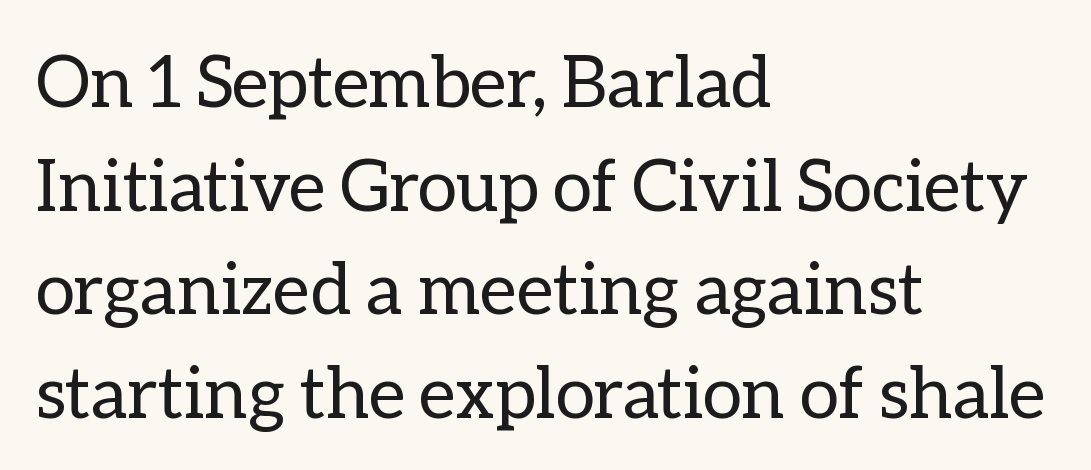
{"italic": "no", "bold": "no", "weight": "regular", "width": "normal", "stroke_contrast": "low", "x_height": "medium", "monospaced": "no", "underline": "no", "align": "left", "line_spacing": "normal", "line_spacing_ratio": 1.46, "letter_spacing": "normal", "letter_spacing_em": 0.0, "glyph_px": 71}
